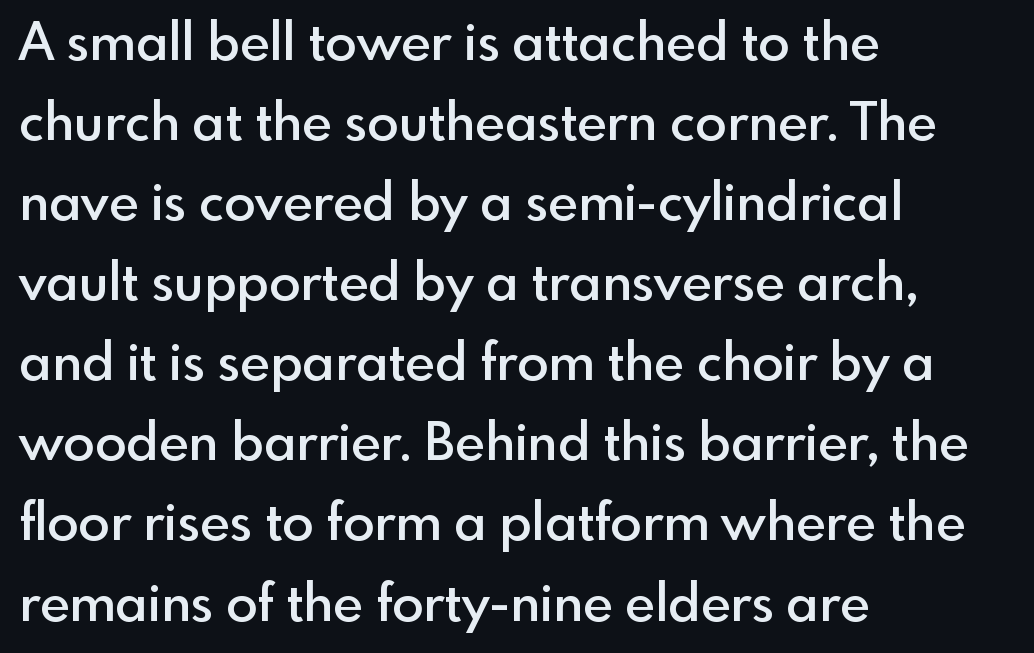
Q: Is the text bold? A: Semi-bold.
Q: Is the text italic (slanted)? A: No, it is upright.
Q: Is the typeface a serif or a sans-serif typeface? A: Sans-serif.
Q: Is the text underlined? A: No.
Q: How is the paragraph aligned? A: Left-aligned.
Q: Is the spacing between letters normal or unusually wide? A: Normal.
Q: Is the spacing between lines tight, normal or loose? A: Normal.
Q: Width (condensed, normal, or wide)? A: Normal.
Q: x-height? A: Small.
Q: Monospaced? A: No.
